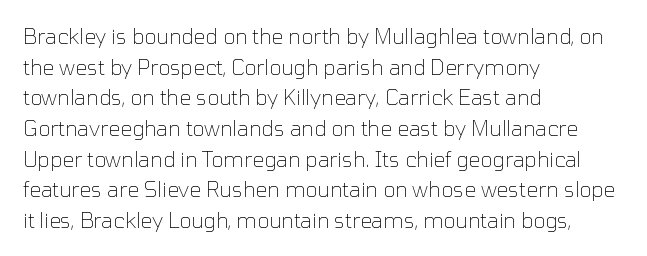
The strip under each line holds only bare page. The lines in this sample share a left origin and differ only in where they stop. The block of text has a typical density, with ordinary space between rows. A typesetter would call this zero additional tracking. Each stroke keeps to a modest, everyday thickness or less. Style check: upright.
